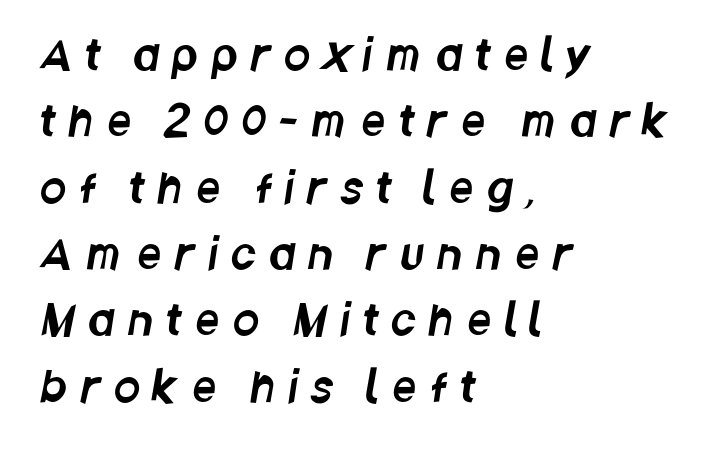
Q: Is the typeface a serif or a sans-serif typeface? A: Sans-serif.
Q: Is the text underlined? A: No.
Q: How is the paragraph aligned? A: Left-aligned.
Q: Is the spacing between letters normal or unusually wide? A: Unusually wide.
Q: Is the spacing between lines tight, normal or loose? A: Normal.
Q: Width (condensed, normal, or wide)? A: Condensed.
Q: Stroke contrast? A: Low.
Q: x-height? A: Large.
Q: Monospaced? A: No.
